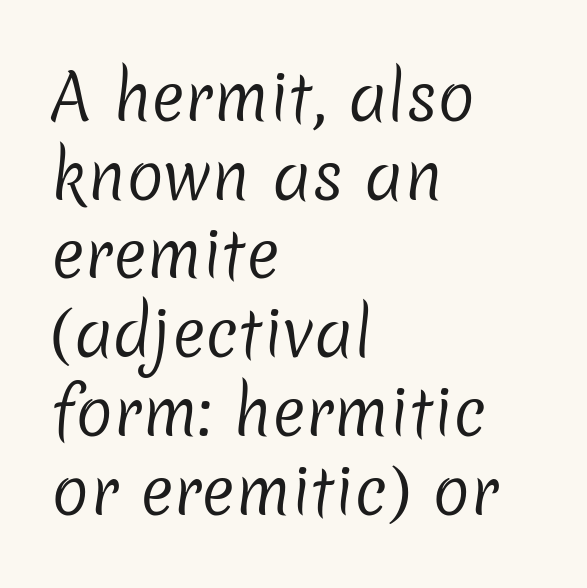
The image shows 63 px regular-weight sans-serif type; set left-aligned, normal line spacing (1.25x), normal letter spacing, not underlined; low stroke contrast and a medium x-height.
